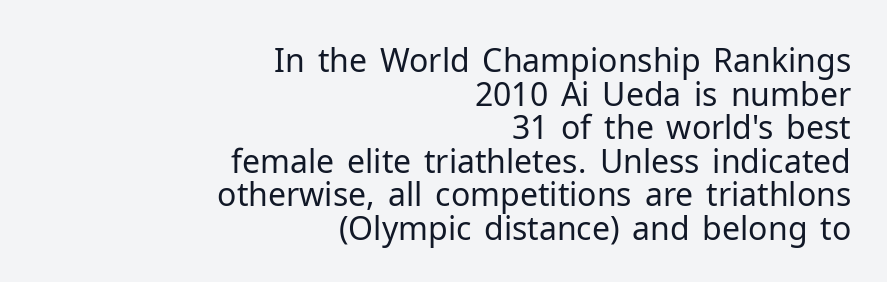
No heavy texture on the line: the type isn't bold. The letters sit at their default tracking, neither squeezed nor spread. Is this a fixed-width face? No — the glyphs have proportional, varying widths. If you drew a ruler down the right edge, every line would touch it.
